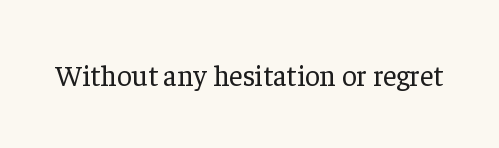
Descender tails drop into unmarked territory. Do the characters align in a grid? No, the font is proportional. Letterform terminals end in serifs throughout the passage. Weight: not bold — regular or lighter. Quick note: not italic, upright.
